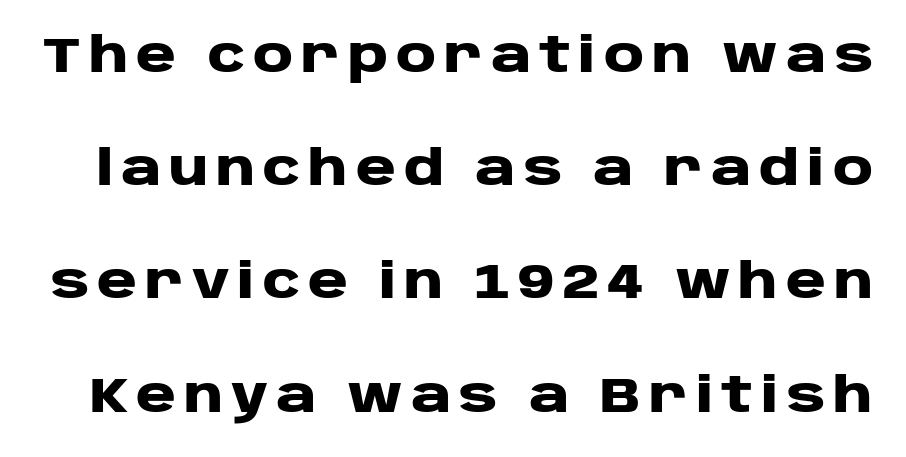
{"serif": "no", "italic": "no", "bold": "yes", "weight": "heavy", "width": "wide", "stroke_contrast": "low", "x_height": "large", "monospaced": "no", "underline": "no", "line_spacing": "loose", "line_spacing_ratio": 2.31, "glyph_px": 49}
